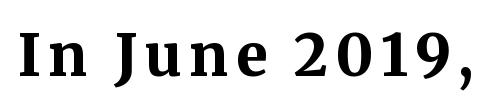
Regarding serifs, this sample has them. Here the designer chose a conventional face with non-uniform glyph widths. Chunky letters — that's bold for sure. Every stem runs plumb, perpendicular to the baseline. A bare baseline throughout the passage.
